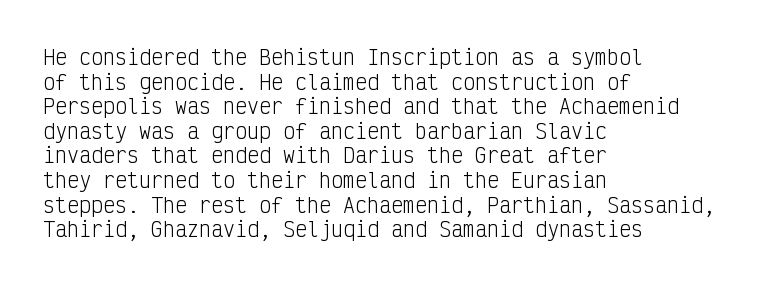
{"italic": "no", "bold": "no", "underline": "no", "align": "left", "line_spacing_ratio": 1.23, "letter_spacing": "normal", "letter_spacing_em": 0.0, "glyph_px": 20}
